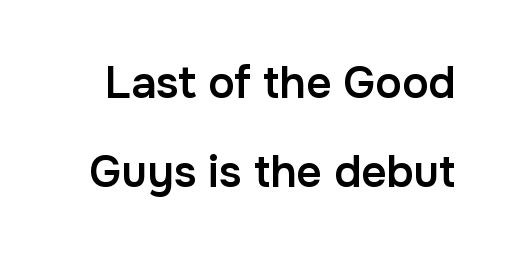
Q: Is the text bold? A: Semi-bold.
Q: Is the text italic (slanted)? A: No, it is upright.
Q: Is the typeface a serif or a sans-serif typeface? A: Sans-serif.
Q: Is the text underlined? A: No.
Q: Is the spacing between letters normal or unusually wide? A: Normal.
Q: Is the spacing between lines tight, normal or loose? A: Loose.
Q: Width (condensed, normal, or wide)? A: Normal.
Q: Stroke contrast? A: Low.
Q: x-height? A: Medium.
Q: Monospaced? A: No.
